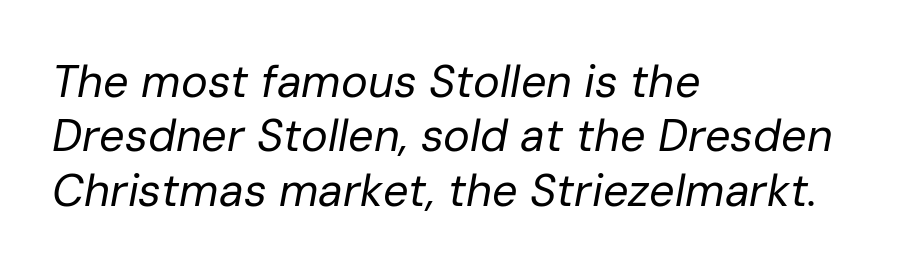
{"italic": "yes", "lean": "right", "slant_degrees": 10, "bold": "no", "weight": "regular", "width": "normal", "stroke_contrast": "low", "x_height": "medium", "monospaced": "no", "underline": "no", "align": "left", "line_spacing_ratio": 1.21, "letter_spacing": "normal", "letter_spacing_em": 0.0, "glyph_px": 45}
